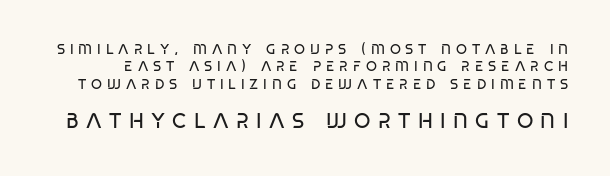
{"italic": "no", "bold": "no", "underline": "no", "line_spacing": "normal", "line_spacing_ratio": 1.25, "letter_spacing": "wide", "letter_spacing_em": 0.35, "larger_block": "second", "size_ratio": 1.5, "glyph_px": 21}
